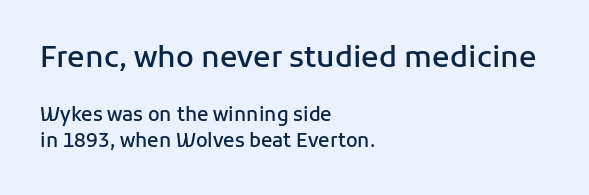
Q: Is the text bold? A: Semi-bold.
Q: Is the text italic (slanted)? A: No, it is upright.
Q: Is the typeface a serif or a sans-serif typeface? A: Sans-serif.
Q: Is the text underlined? A: No.
Q: How is the paragraph aligned? A: Left-aligned.
Q: Is the spacing between letters normal or unusually wide? A: Normal.
Q: Is the spacing between lines tight, normal or loose? A: Normal.
Q: Which block of text is set in a larger size, the first (top) or the second (bottom)? A: The first (top) one.
Q: Width (condensed, normal, or wide)? A: Normal.
Q: Stroke contrast? A: Low.
Q: x-height? A: Medium.
Q: Monospaced? A: No.
